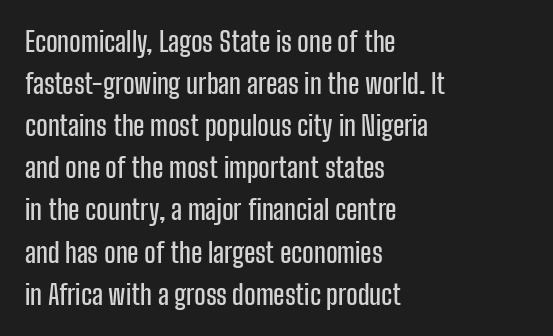
Q: Is the text italic (slanted)? A: No, it is upright.
Q: Is the text underlined? A: No.
Q: How is the paragraph aligned? A: Left-aligned.
Q: Is the spacing between letters normal or unusually wide? A: Normal.
Q: Is the spacing between lines tight, normal or loose? A: Normal.
